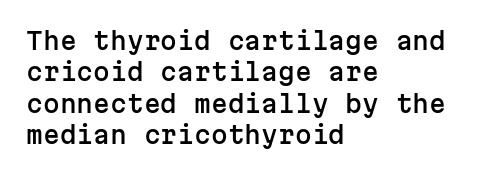
Q: Is the text italic (slanted)? A: No, it is upright.
Q: Is the text underlined? A: No.
Q: How is the paragraph aligned? A: Left-aligned.
Q: Is the spacing between letters normal or unusually wide? A: Normal.
Q: Is the spacing between lines tight, normal or loose? A: Normal.
